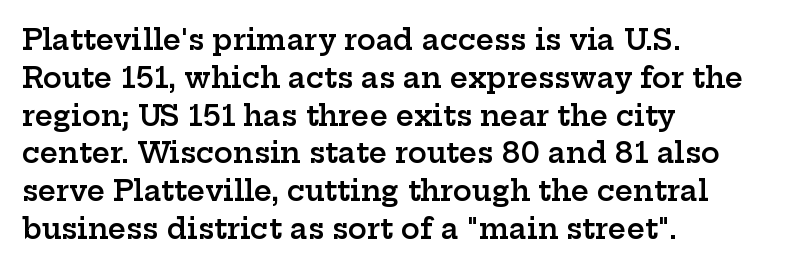
The line-height multiplier appears to be the usual default. Does the type have serifs? Yes, each stem ends in a small foot. Every row of glyphs begins at an identical x-position on the left. The passage shown is typed in a proportional face where columns would drift.
